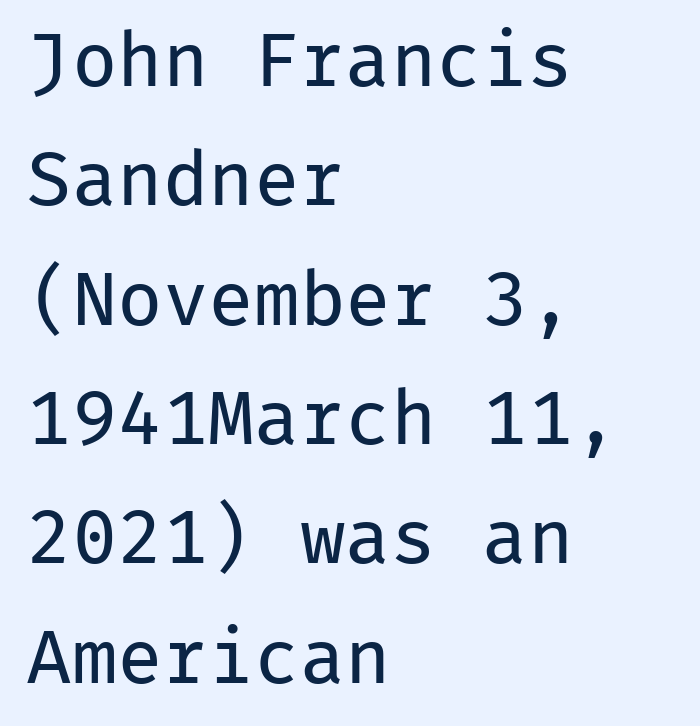
The image shows 76 px regular-weight sans-serif type, upright, monospaced; set left-aligned, normal line spacing (1.57x), normal letter spacing, not underlined; low stroke contrast and a medium x-height.
